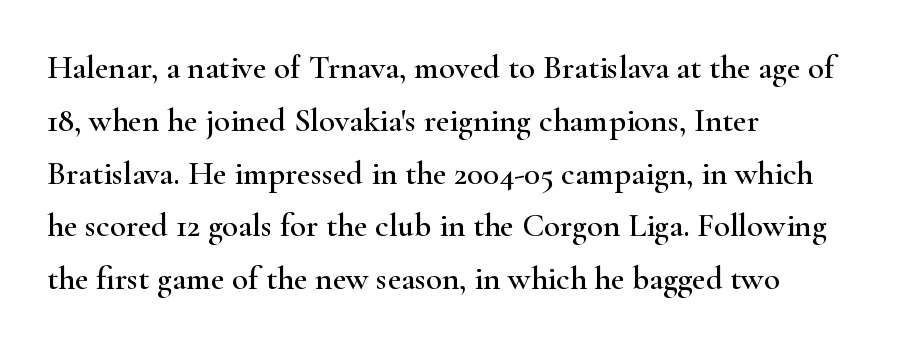
Q: Is the text italic (slanted)? A: No, it is upright.
Q: Is the typeface a serif or a sans-serif typeface? A: Serif.
Q: Is the text underlined? A: No.
Q: How is the paragraph aligned? A: Left-aligned.
Q: Is the spacing between letters normal or unusually wide? A: Normal.
Q: Is the spacing between lines tight, normal or loose? A: Normal.
Q: Width (condensed, normal, or wide)? A: Wide.
Q: Stroke contrast? A: High.
Q: x-height? A: Small.
Q: Monospaced? A: No.
